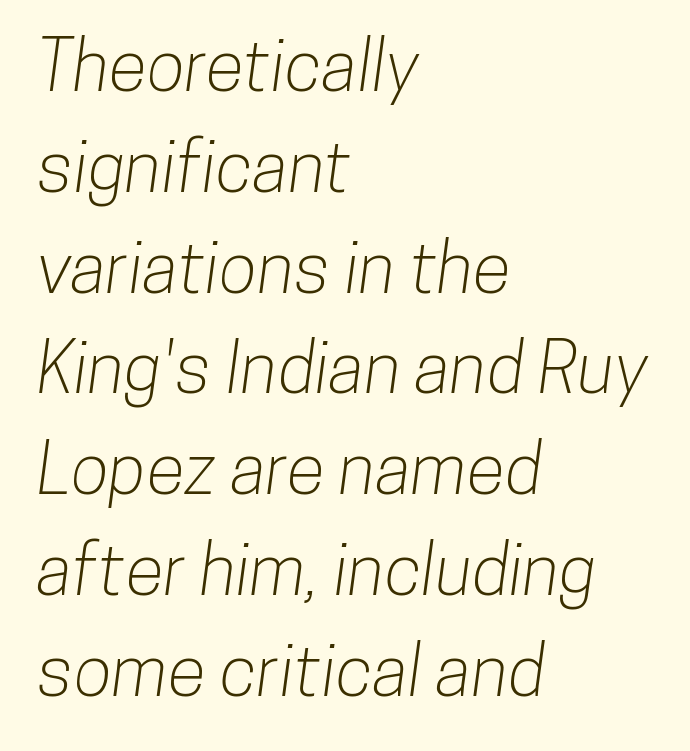
{"serif": "no", "width": "condensed", "stroke_contrast": "low", "x_height": "medium", "monospaced": "no", "underline": "no", "align": "left", "line_spacing": "normal", "line_spacing_ratio": 1.42, "letter_spacing": "normal", "letter_spacing_em": 0.0, "glyph_px": 71}
